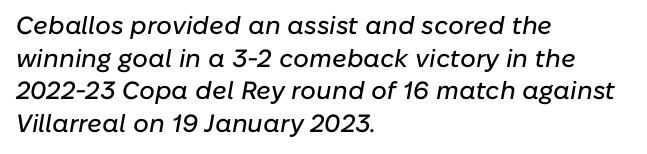
{"italic": "yes", "lean": "right", "slant_degrees": 10, "underline": "no", "align": "left", "line_spacing": "normal", "line_spacing_ratio": 1.31, "letter_spacing": "normal", "letter_spacing_em": 0.0, "glyph_px": 25}
